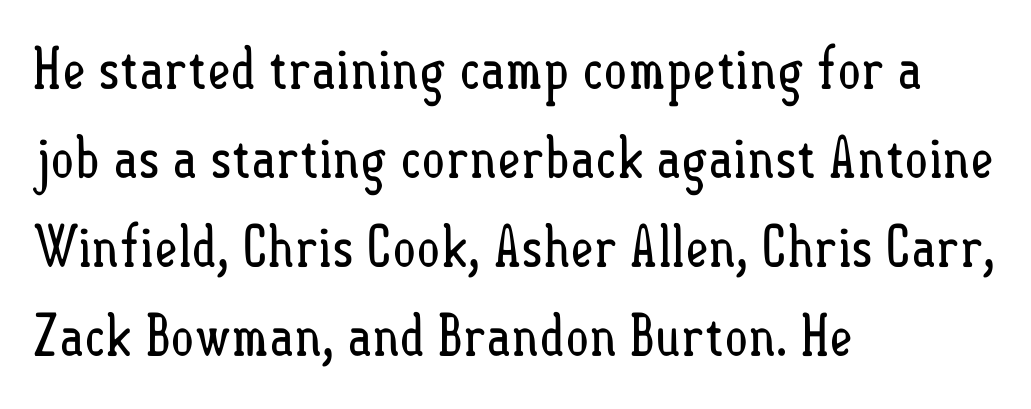
{"italic": "no", "bold": "no", "weight": "regular", "width": "condensed", "stroke_contrast": "low", "x_height": "small", "monospaced": "no", "underline": "no", "align": "left", "line_spacing": "normal", "line_spacing_ratio": 1.56, "letter_spacing": "normal", "letter_spacing_em": 0.0, "glyph_px": 57}
